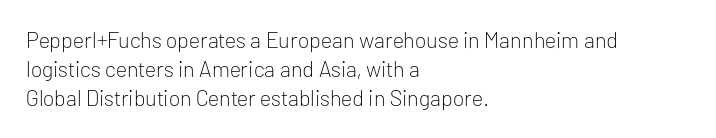
Tall strokes in this sample are plumb rather than angled. The passage shown has conventional tracking throughout. Every row of glyphs begins at an identical x-position on the left. A normal amount of white space separates one row of letters from the next. Type without underlining.
